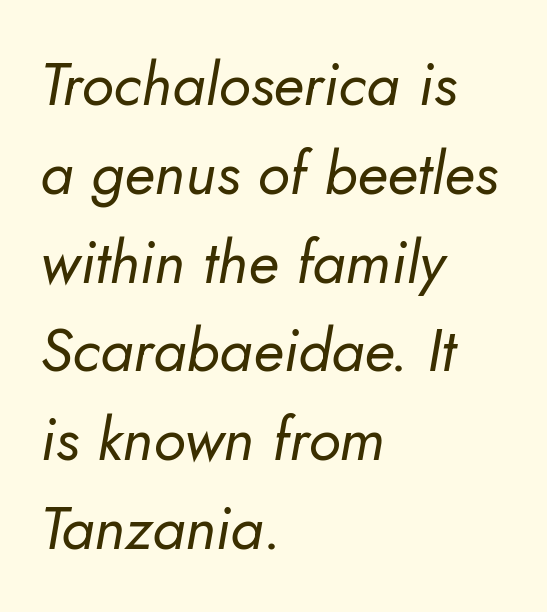
{"italic": "yes", "lean": "right", "slant_degrees": 5, "bold": "no", "weight": "regular", "width": "normal", "stroke_contrast": "low", "x_height": "small", "monospaced": "no", "underline": "no", "align": "left", "line_spacing": "normal", "line_spacing_ratio": 1.48, "letter_spacing": "normal", "letter_spacing_em": 0.0, "glyph_px": 60}
